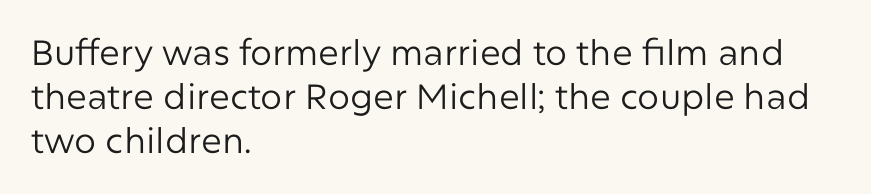
Q: Is the text bold? A: No.
Q: Is the text italic (slanted)? A: No, it is upright.
Q: Is the typeface a serif or a sans-serif typeface? A: Sans-serif.
Q: Is the text underlined? A: No.
Q: How is the paragraph aligned? A: Left-aligned.
Q: Is the spacing between letters normal or unusually wide? A: Normal.
Q: Is the spacing between lines tight, normal or loose? A: Normal.
Q: Width (condensed, normal, or wide)? A: Normal.
Q: Stroke contrast? A: Low.
Q: x-height? A: Medium.
Q: Monospaced? A: No.
